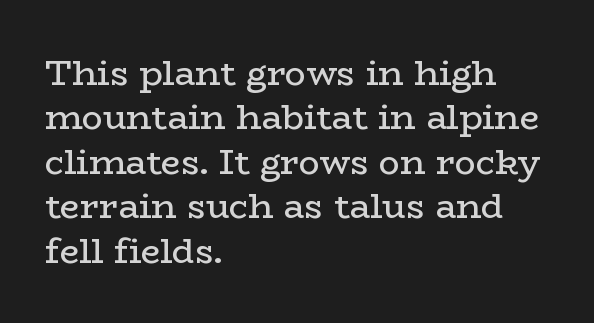
Q: Is the text bold? A: No.
Q: Is the text italic (slanted)? A: No, it is upright.
Q: Is the typeface a serif or a sans-serif typeface? A: Serif.
Q: Is the text underlined? A: No.
Q: How is the paragraph aligned? A: Left-aligned.
Q: Is the spacing between letters normal or unusually wide? A: Normal.
Q: Is the spacing between lines tight, normal or loose? A: Normal.
Q: Width (condensed, normal, or wide)? A: Wide.
Q: Stroke contrast? A: Low.
Q: x-height? A: Medium.
Q: Monospaced? A: No.
